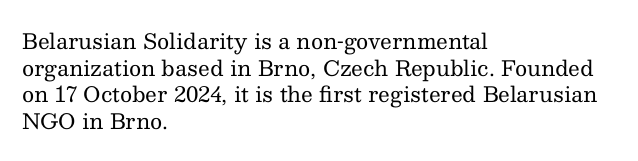
{"italic": "no", "bold": "no", "underline": "no", "align": "left", "line_spacing": "normal", "line_spacing_ratio": 1.27, "letter_spacing": "normal", "letter_spacing_em": 0.0, "glyph_px": 21}
